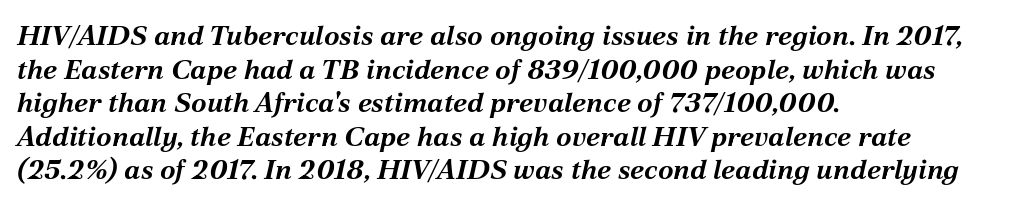
{"italic": "yes", "lean": "right", "slant_degrees": 12, "bold": "yes", "weight": "bold", "width": "normal", "stroke_contrast": "medium", "x_height": "medium", "monospaced": "no", "underline": "no", "align": "left", "line_spacing_ratio": 1.2, "letter_spacing": "normal", "letter_spacing_em": 0.0, "glyph_px": 28}
